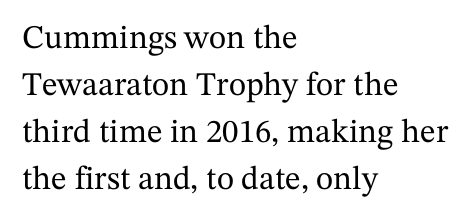
{"serif": "yes", "italic": "no", "width": "normal", "stroke_contrast": "medium", "x_height": "medium", "monospaced": "no", "underline": "no", "align": "left", "line_spacing": "normal", "line_spacing_ratio": 1.42, "letter_spacing": "normal", "letter_spacing_em": 0.0, "glyph_px": 33}
